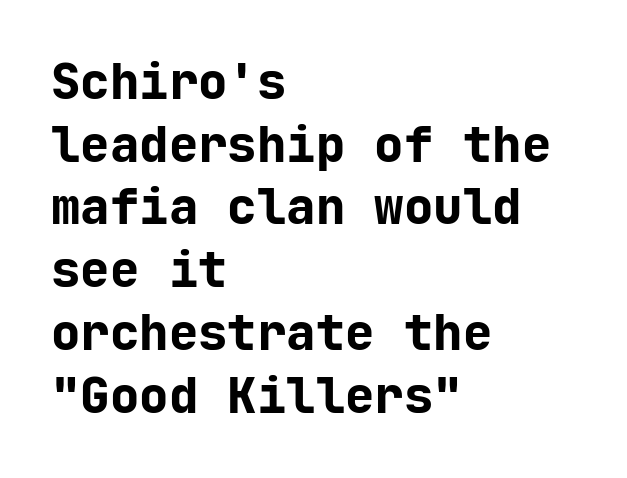
Q: Is the text bold? A: Yes.
Q: Is the text italic (slanted)? A: No, it is upright.
Q: Is the typeface a serif or a sans-serif typeface? A: Sans-serif.
Q: Is the text underlined? A: No.
Q: How is the paragraph aligned? A: Left-aligned.
Q: Is the spacing between letters normal or unusually wide? A: Normal.
Q: Is the spacing between lines tight, normal or loose? A: Normal.
Q: Width (condensed, normal, or wide)? A: Normal.
Q: Stroke contrast? A: Low.
Q: x-height? A: Medium.
Q: Monospaced? A: Yes.
